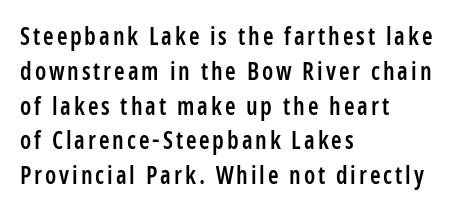
{"italic": "no", "bold": "semi", "underline": "no", "align": "left", "line_spacing": "normal", "line_spacing_ratio": 1.45, "glyph_px": 24}
